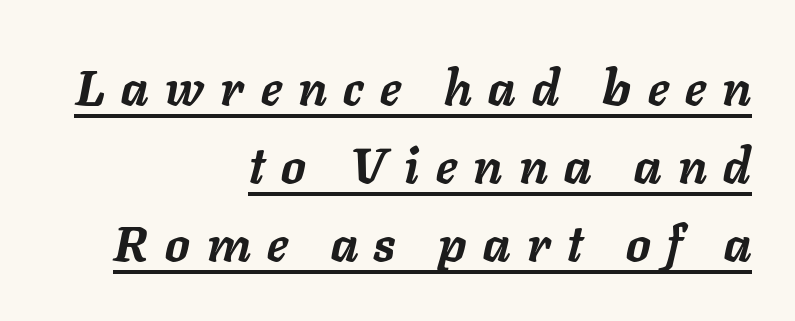
The image shows 49 px semibold type, italic (leaning right); set right-aligned, normal line spacing (1.59x), unusually wide letter spacing (+0.34 em), underlined; low stroke contrast and a medium x-height.
